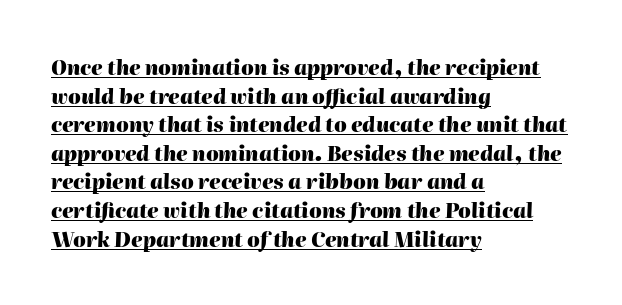
This sample carries an underscore along the baseline area. The rendering keeps characters at their native spacing. Each glyph is drawn with heavy, bold strokes. Style check: oblique. Horizontal bands of white between lines are of average thickness.
